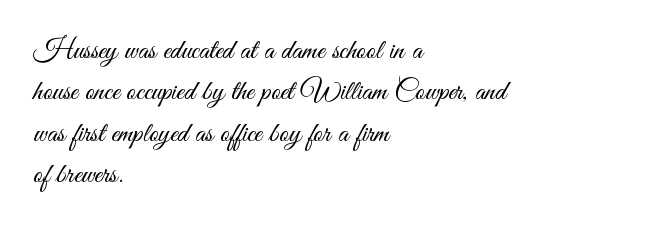
Vertically, the passage feels balanced, rows spaced as you'd expect. What kind of face is this? One without serifs — a sans. Standard letterfit; no display-style spreading of the glyphs. Is the stroke heavy? The answer is a plain regular-or-lighter.
